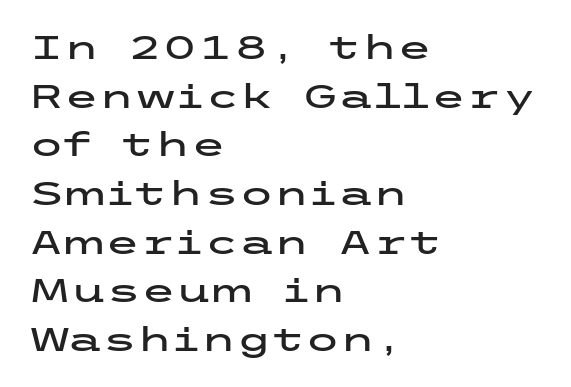
{"serif": "no", "italic": "no", "width": "wide", "stroke_contrast": "low", "x_height": "medium", "underline": "no", "align": "left", "line_spacing": "normal", "line_spacing_ratio": 1.52, "letter_spacing": "normal", "letter_spacing_em": 0.0, "glyph_px": 32}
